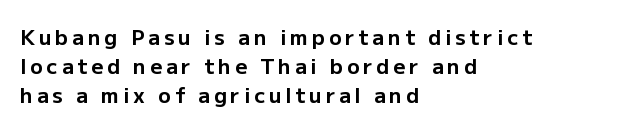
{"italic": "no", "bold": "yes", "underline": "no", "align": "left", "line_spacing": "normal", "line_spacing_ratio": 1.37, "glyph_px": 21}
